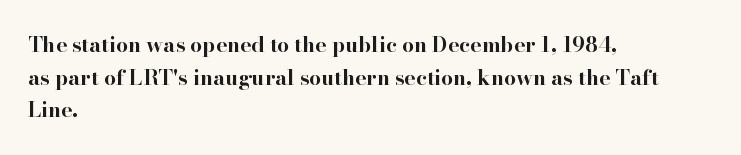
The rendering anchors every line to the left-hand side. In terms of posture, this sample is upright. This sample uses plain, unmodified letter spacing. The gap between lines stays unmarked.
